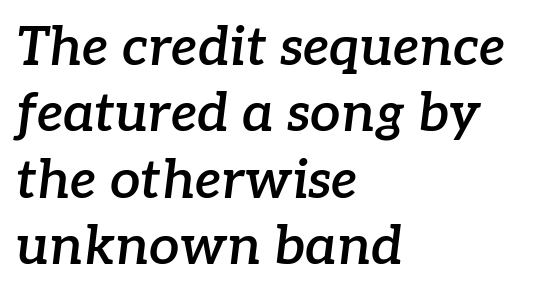
Only glyphs here, with clear space below each row. In CSS terms this would be text-align: left. Varying glyph widths throughout — classic text-font behaviour. Weight: semibold (demi). A typesetter would label this face a serif. In terms of posture, this sample is oblique.
